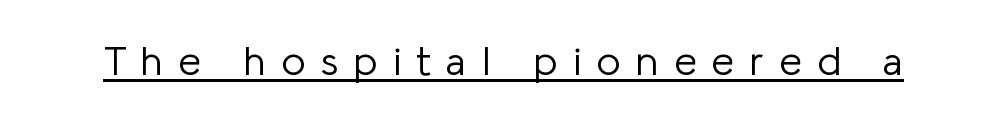
The image shows 41 px light sans-serif type, upright; set unusually wide letter spacing (+0.37 em), underlined; low stroke contrast and a medium x-height.
